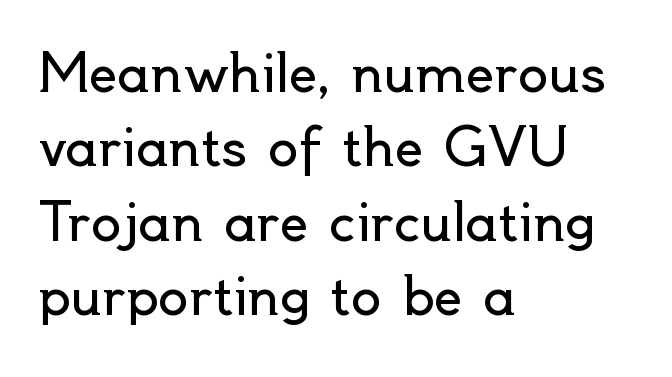
{"serif": "no", "italic": "no", "bold": "no", "weight": "regular", "width": "normal", "x_height": "small", "monospaced": "no", "underline": "no", "align": "left", "line_spacing": "normal", "line_spacing_ratio": 1.46, "letter_spacing": "normal", "letter_spacing_em": 0.0, "glyph_px": 51}
